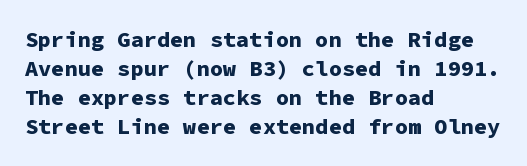
{"italic": "no", "bold": "yes", "underline": "no", "align": "left", "line_spacing": "normal", "line_spacing_ratio": 1.32, "letter_spacing": "normal", "letter_spacing_em": 0.0, "glyph_px": 22}
